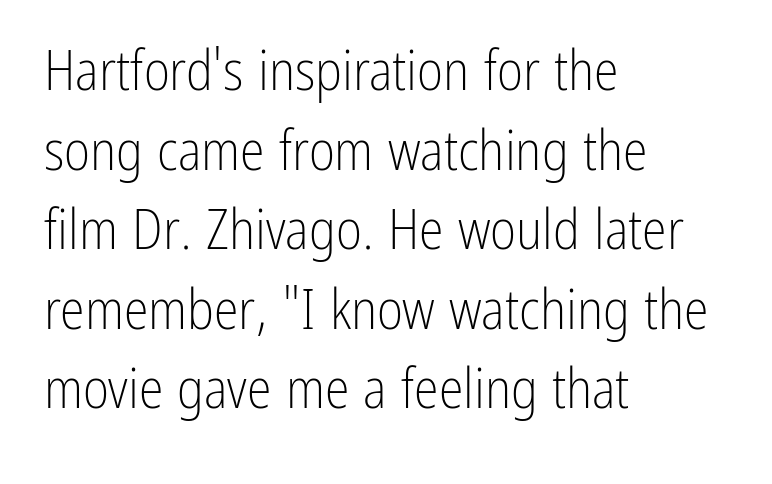
Q: Is the text bold? A: No.
Q: Is the text italic (slanted)? A: No, it is upright.
Q: Is the typeface a serif or a sans-serif typeface? A: Sans-serif.
Q: Is the text underlined? A: No.
Q: How is the paragraph aligned? A: Left-aligned.
Q: Is the spacing between letters normal or unusually wide? A: Normal.
Q: Is the spacing between lines tight, normal or loose? A: Normal.
Q: Width (condensed, normal, or wide)? A: Condensed.
Q: Stroke contrast? A: Low.
Q: x-height? A: Medium.
Q: Monospaced? A: No.
